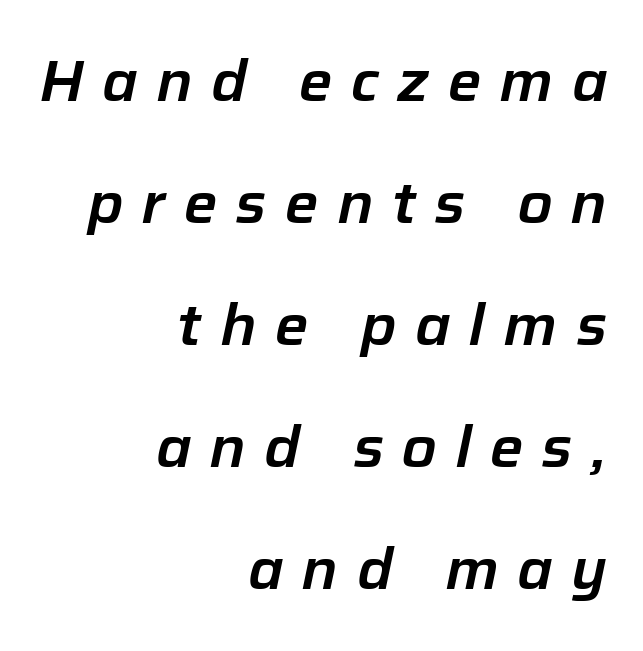
Nobody drew a line under any word here. Observe the lean: these are italic letterforms. Each line ends at the same right margin while the left side varies. The leading is generous, giving the passage an open texture. Tracking here is generous; glyphs stand well apart from one another.
